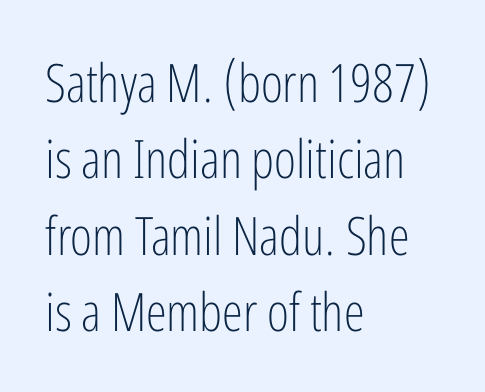
The image shows 53 px light, condensed sans-serif type, upright; set left-aligned, normal line spacing (1.44x), normal letter spacing, not underlined; low stroke contrast and a medium x-height.
